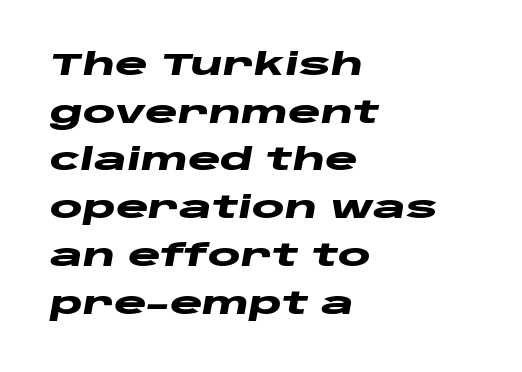
The image shows 31 px heavy, wide type, italic (leaning right); set left-aligned, normal line spacing (1.54x), normal letter spacing, not underlined; low stroke contrast and a large x-height.
